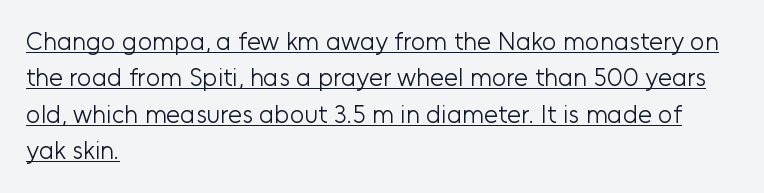
{"italic": "no", "bold": "no", "underline": "yes", "align": "left", "line_spacing": "normal", "line_spacing_ratio": 1.46, "letter_spacing": "normal", "letter_spacing_em": 0.0, "glyph_px": 25}
